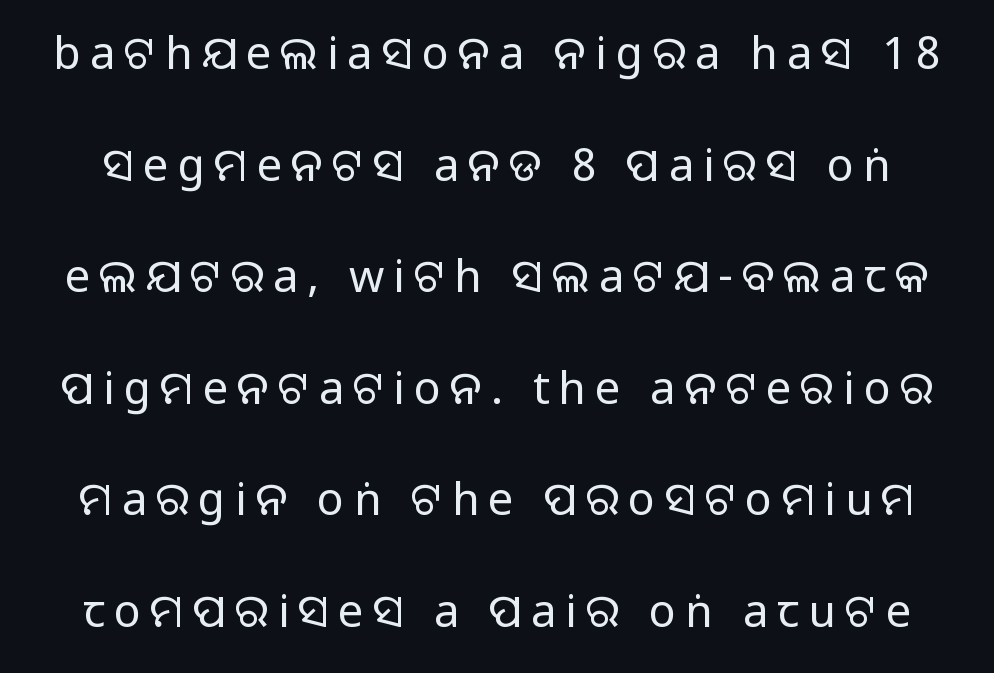
{"serif": "no", "italic": "no", "bold": "no", "weight": "regular", "width": "normal", "stroke_contrast": "low", "x_height": "large", "monospaced": "no", "underline": "no", "line_spacing": "loose", "line_spacing_ratio": 2.48, "letter_spacing": "wide", "letter_spacing_em": 0.2, "glyph_px": 45}
